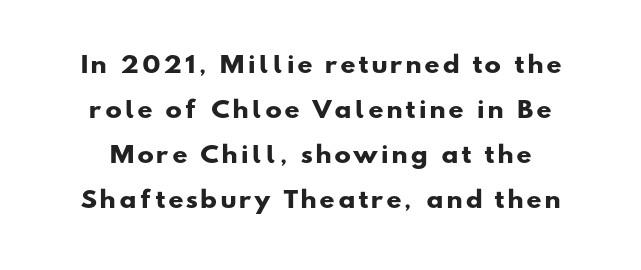
No word sits above an underline. Regarding leading, the lines here are spaced well apart. The sample has been set heavy, in full bold.
